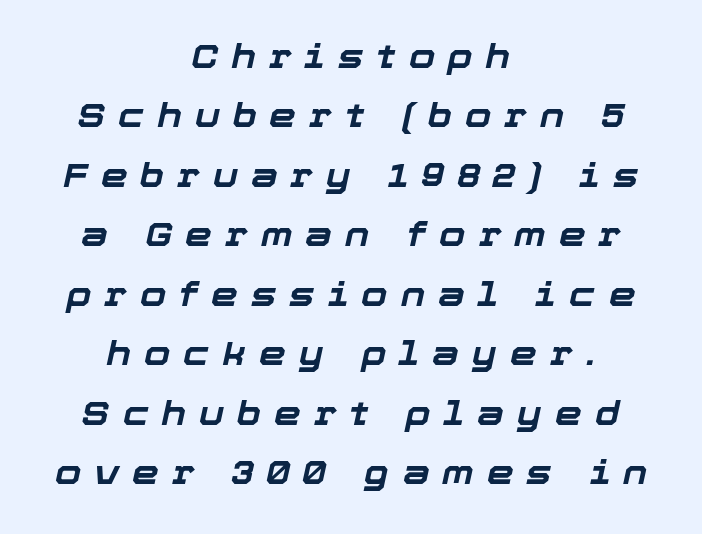
{"italic": "yes", "lean": "right", "slant_degrees": 12, "bold": "yes", "weight": "bold", "width": "normal", "stroke_contrast": "low", "x_height": "medium", "monospaced": "no", "underline": "no", "align": "center", "line_spacing_ratio": 1.75, "letter_spacing": "wide", "letter_spacing_em": 0.38, "glyph_px": 34}
